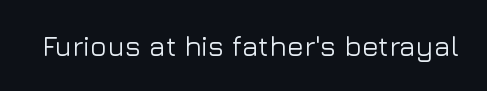
Q: Is the text italic (slanted)? A: No, it is upright.
Q: Is the typeface a serif or a sans-serif typeface? A: Sans-serif.
Q: Is the text underlined? A: No.
Q: Is the spacing between letters normal or unusually wide? A: Normal.
Q: Width (condensed, normal, or wide)? A: Normal.
Q: Stroke contrast? A: Low.
Q: x-height? A: Medium.
Q: Monospaced? A: No.
